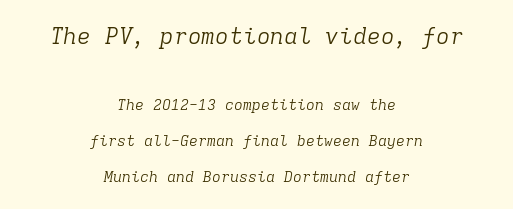
In terms of posture, this sample is oblique. Casual observation: everything's sitting right in the middle. Size hierarchy here favors the leading block over the trailing one. The space directly below the letters is spotless. The typeface has the unassuming heft of standard copy or less.
